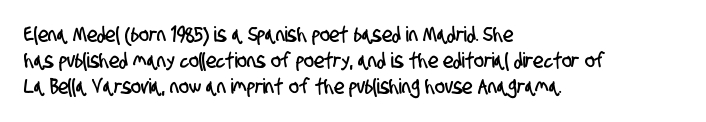
Q: Is the text underlined? A: No.
Q: How is the paragraph aligned? A: Left-aligned.
Q: Is the spacing between letters normal or unusually wide? A: Normal.
